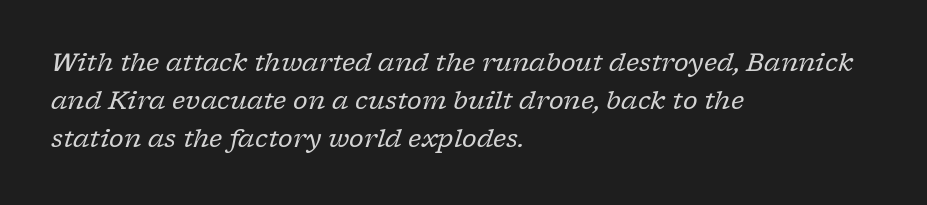
The image shows 25 px text type, italic (leaning right); set left-aligned, normal line spacing (1.53x), normal letter spacing, not underlined.
